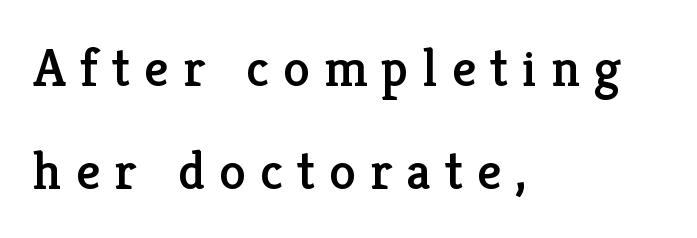
The horizontal fit of the characters is loose and conspicuously gappy. Horizontally, the lines are justified to the leading edge only. Stroke terminals: seriffed. Notice the wide empty band between every row — that's loose leading.
